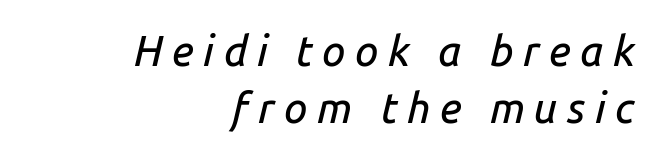
{"italic": "yes", "lean": "right", "slant_degrees": 14, "width": "normal", "stroke_contrast": "low", "x_height": "medium", "monospaced": "no", "underline": "no", "align": "right", "line_spacing": "normal", "line_spacing_ratio": 1.35, "letter_spacing": "wide", "letter_spacing_em": 0.22, "glyph_px": 42}
